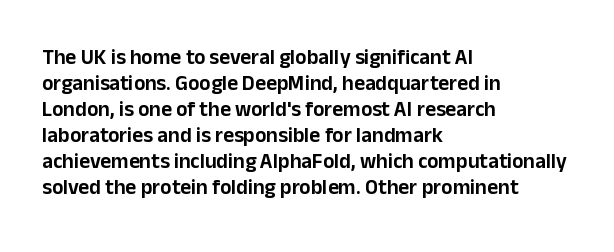
{"italic": "no", "underline": "no", "align": "left", "line_spacing_ratio": 1.24, "letter_spacing": "normal", "letter_spacing_em": 0.0, "glyph_px": 21}
